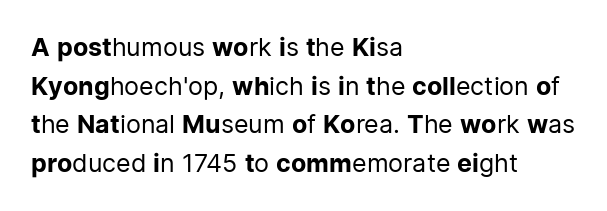
Q: Is the text bold? A: No.
Q: Is the text italic (slanted)? A: No, it is upright.
Q: Is the text underlined? A: No.
Q: How is the paragraph aligned? A: Left-aligned.
Q: Is the spacing between letters normal or unusually wide? A: Normal.
Q: Is the spacing between lines tight, normal or loose? A: Normal.
